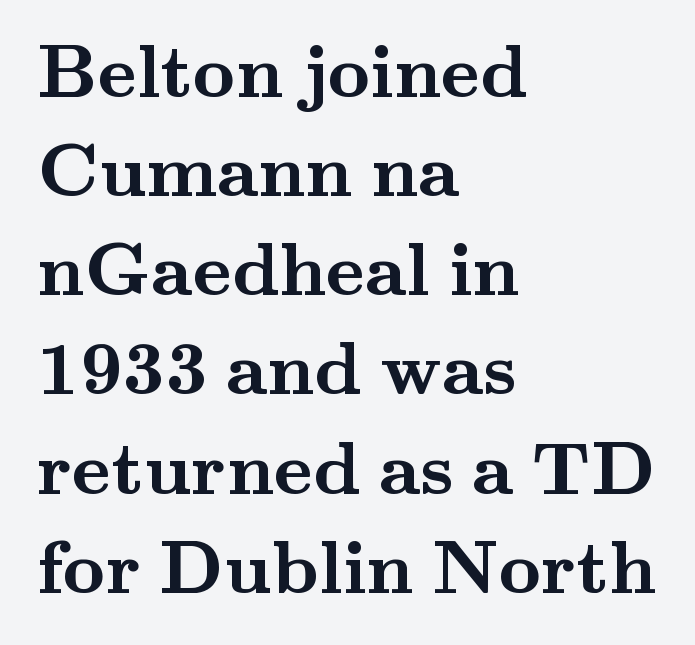
The face used here is proportionally spaced, like ordinary book or web type. Regarding leading, the lines here are spaced in the standard way. The zone under the glyphs is completely vacant. Look at the tracking — it's just the regular setting, nothing added. The paragraph shown leans on its left margin. These lines were composed using upright roman letters.
